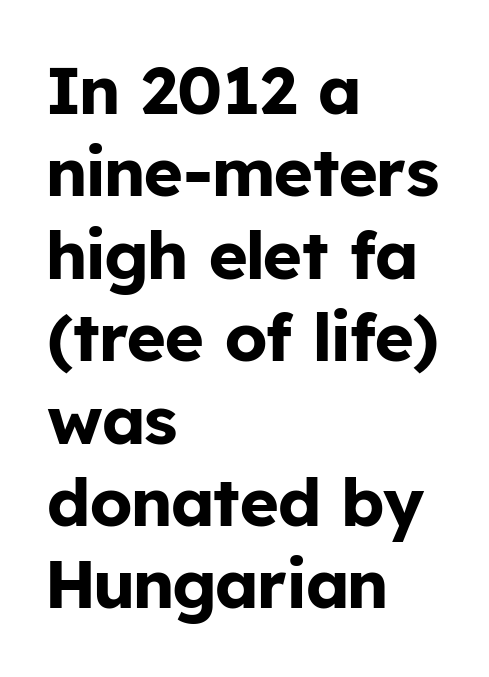
{"serif": "no", "italic": "no", "bold": "yes", "weight": "bold", "width": "normal", "stroke_contrast": "low", "x_height": "medium", "monospaced": "no", "underline": "no", "align": "left", "line_spacing_ratio": 1.23, "letter_spacing": "normal", "letter_spacing_em": 0.0, "glyph_px": 67}
